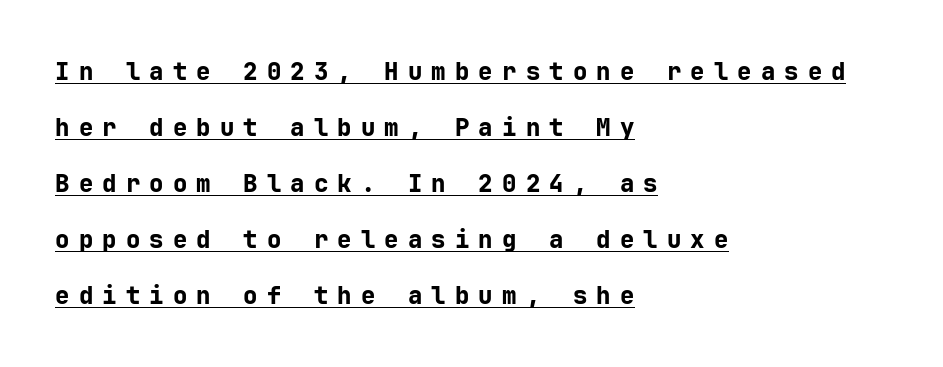
Each line of the rendering has a horizontal stroke beneath the glyphs. Strong, thick strokes mark this as bold type. The paragraph shown leans on its left margin. The passage shown has open, widely tracked lettering throughout. Loosely led — the rows are spread out.
